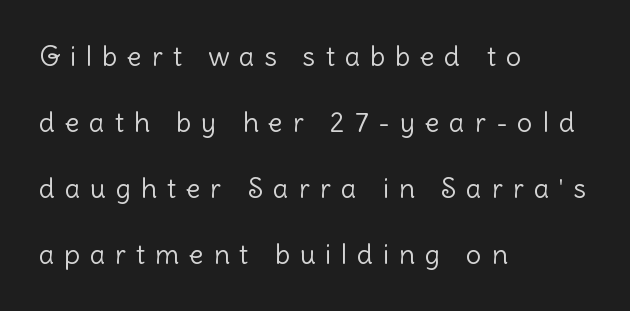
Q: Is the text bold? A: No.
Q: Is the text italic (slanted)? A: No, it is upright.
Q: Is the text underlined? A: No.
Q: How is the paragraph aligned? A: Left-aligned.
Q: Is the spacing between letters normal or unusually wide? A: Unusually wide.
Q: Is the spacing between lines tight, normal or loose? A: Loose.
